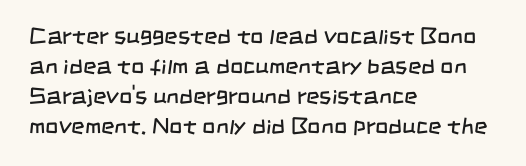
The gaps between neighbouring characters are ordinary and unremarkable. Left-aligned paragraph, ragged on the right. Weight: in the light-to-regular range. Honestly, there is no underline to notice here at all. These lines sit exactly where default settings would place them.
